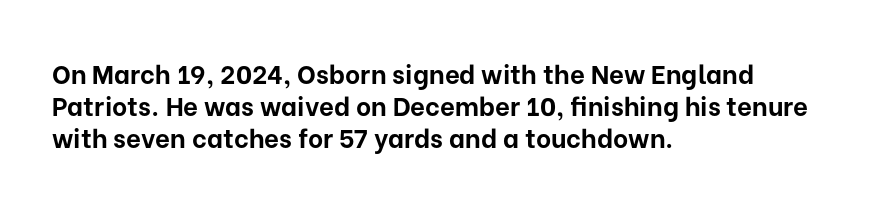
Alignment: flush left. A clean baseline with only descenders dipping below it. Vertical strokes here are truly vertical. Every letter is thick-stroked: bold, no question. A typesetter would call this zero additional tracking.
